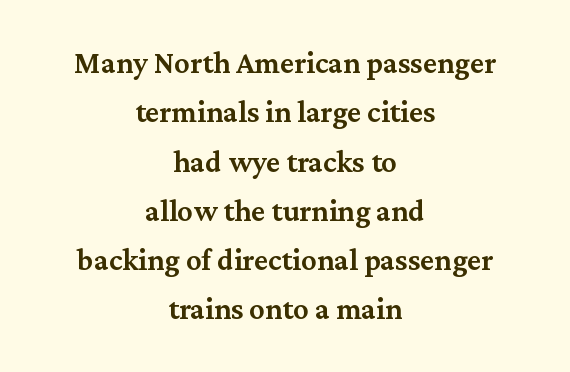
Q: Is the text bold? A: Semi-bold.
Q: Is the text italic (slanted)? A: No, it is upright.
Q: Is the typeface a serif or a sans-serif typeface? A: Serif.
Q: Is the text underlined? A: No.
Q: How is the paragraph aligned? A: Centered.
Q: Is the spacing between letters normal or unusually wide? A: Normal.
Q: Is the spacing between lines tight, normal or loose? A: Normal.
Q: Width (condensed, normal, or wide)? A: Normal.
Q: Stroke contrast? A: Medium.
Q: x-height? A: Medium.
Q: Monospaced? A: No.
